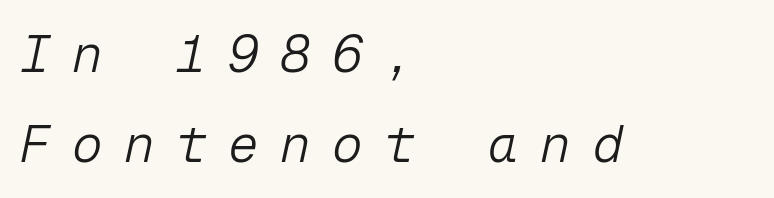
Is the type heavy? It reads as light-to-regular instead. Think of a typewriter: that constant character pitch is what you see here. Type without underlining. Does the copy run flush right? No — it runs flush left. It's the slanting kind of type. Glyph-to-glyph distance is far greater than everyday printed text.
